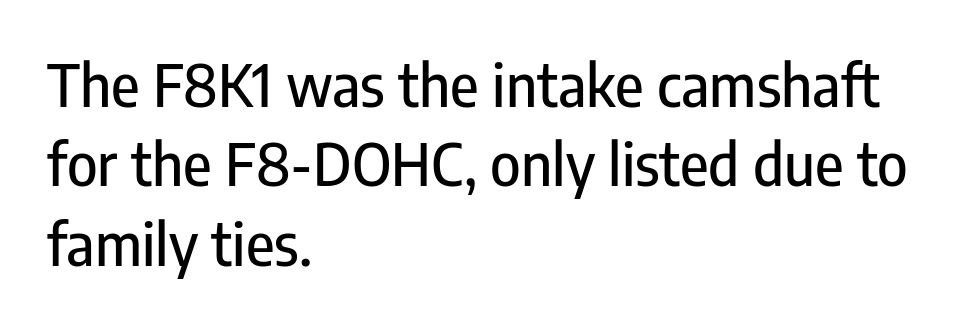
The setting favours the left margin, as ordinary paragraphs usually do. Glance below the letters and you will spot only blank space. Typographically, this falls in the sans-serif category. Tracking here is standard; glyphs follow each other at the usual distance.
